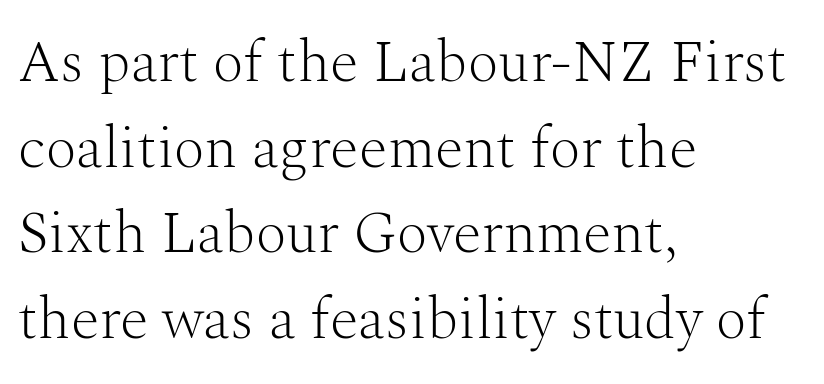
The image shows 59 px light serif type, upright; set left-aligned, normal line spacing (1.45x), normal letter spacing, not underlined; medium stroke contrast and a medium x-height.
